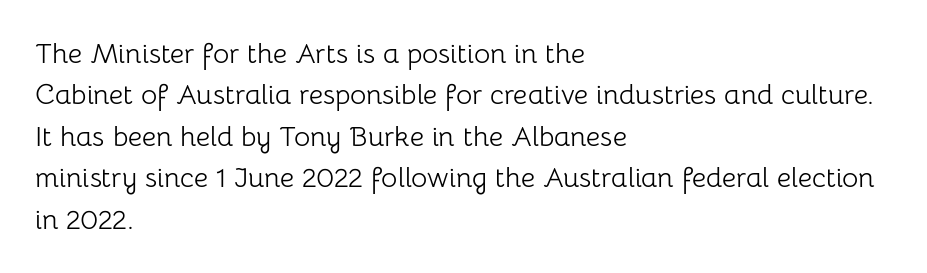
Q: Is the text bold? A: No.
Q: Is the text italic (slanted)? A: No, it is upright.
Q: Is the typeface a serif or a sans-serif typeface? A: Sans-serif.
Q: Is the text underlined? A: No.
Q: How is the paragraph aligned? A: Left-aligned.
Q: Is the spacing between letters normal or unusually wide? A: Normal.
Q: Is the spacing between lines tight, normal or loose? A: Normal.
Q: Width (condensed, normal, or wide)? A: Normal.
Q: Stroke contrast? A: Low.
Q: x-height? A: Medium.
Q: Monospaced? A: No.
